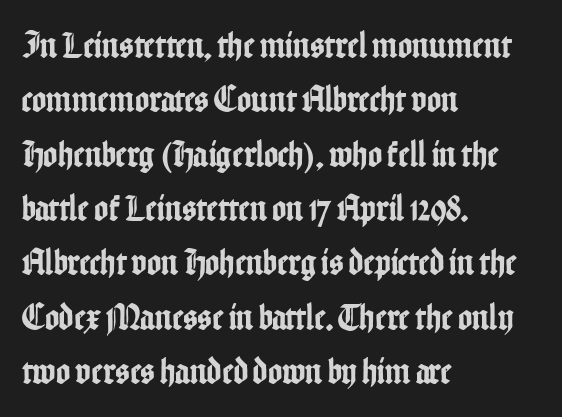
{"serif": "no", "italic": "no", "width": "condensed", "stroke_contrast": "low", "x_height": "medium", "monospaced": "no", "underline": "no", "align": "left", "line_spacing": "normal", "line_spacing_ratio": 1.43, "letter_spacing": "normal", "letter_spacing_em": 0.0, "glyph_px": 38}
